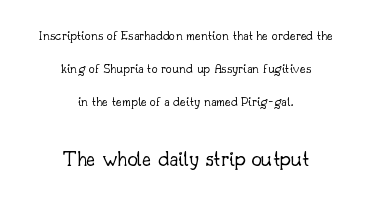
The face used here appears at its bigger size in the lower chunk. The typeface has the unassuming heft of standard copy or less. Each row of text sits above clean, open space. Tall strokes in this sample are plumb rather than angled. Whoever set this chose breathing room over compactness in the vertical rhythm. Caption: standard tracking, unaltered.
